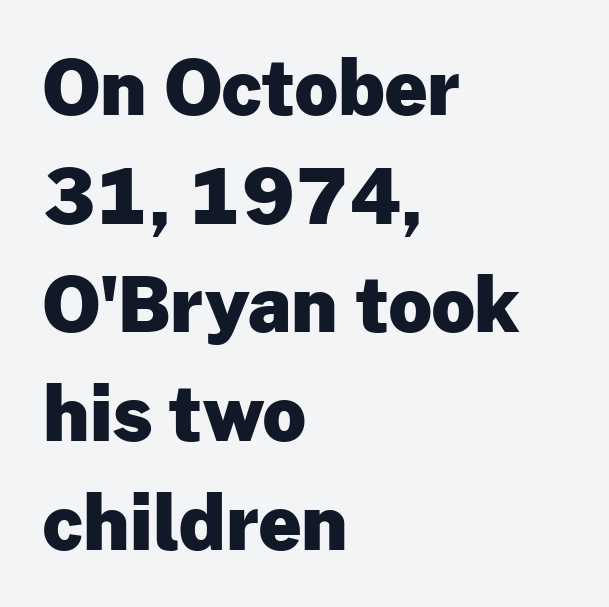
Here the designer chose a conventional face with non-uniform glyph widths. The characters display no serif detailing; their extremities are plain. Compared with a centered layout, this one pins lines to the left instead. The axis of the letterforms is exactly vertical. Glyph-to-glyph distance matches everyday printed text.
